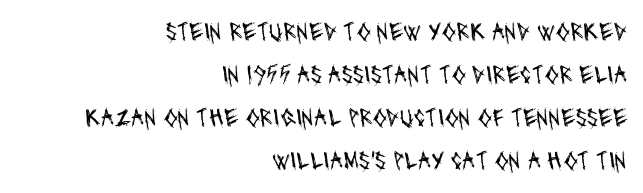
The block of text has a typical density, with ordinary space between rows. The face looks like a standard text weight, possibly lighter. Standard letterfit; no display-style spreading of the glyphs. Horizontal alignment here is rightward, an uncommon choice for prose.
